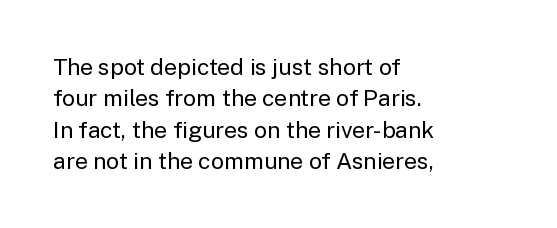
{"italic": "no", "bold": "no", "underline": "no", "align": "left", "line_spacing": "normal", "line_spacing_ratio": 1.36, "letter_spacing": "normal", "letter_spacing_em": 0.0, "glyph_px": 23}
